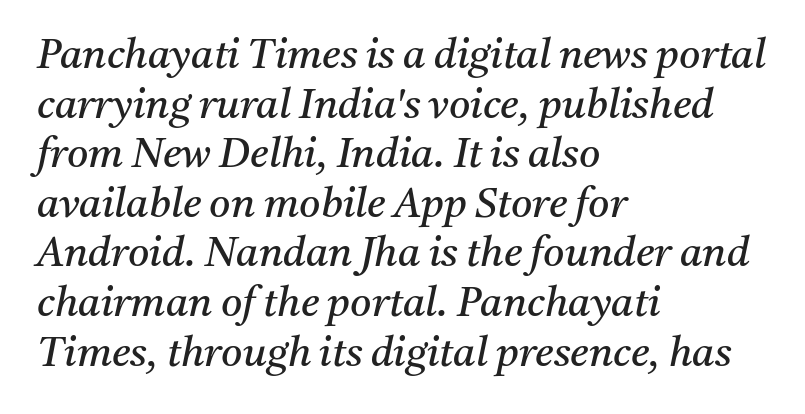
The weight would be labelled regular, book, light, or lighter still. Just letters on the line, the space beneath them empty. Words appear dense and cohesive because spacing is normal. Character widths vary here, with narrow letters taking less room than wide ones. The compositor pushed each line to the left boundary. Regarding serifs, this sample has them.
